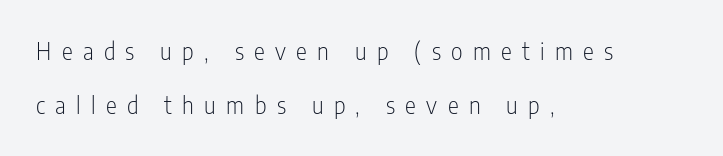
{"italic": "no", "bold": "no", "underline": "no", "align": "left", "line_spacing": "loose", "line_spacing_ratio": 2.33, "letter_spacing": "wide", "letter_spacing_em": 0.45, "glyph_px": 23}
